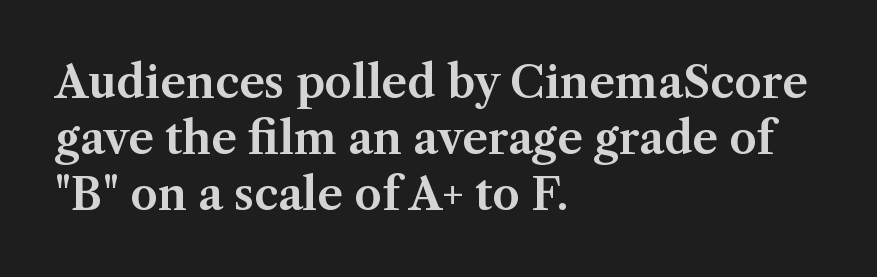
The image shows 44 px serif type, upright; set left-aligned, normal line spacing (1.27x), normal letter spacing, not underlined; medium stroke contrast and a medium x-height.
